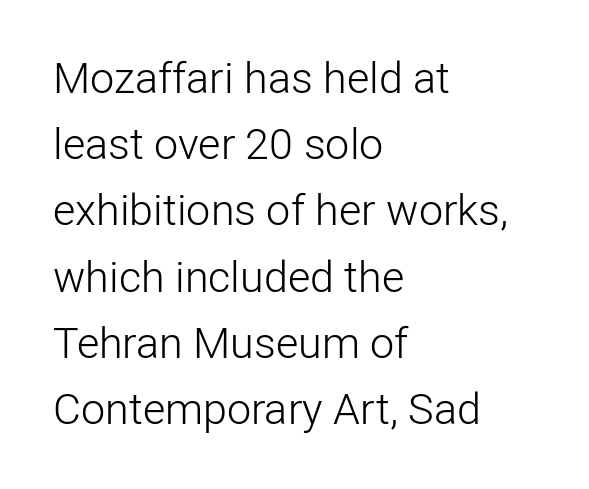
{"serif": "no", "italic": "no", "bold": "no", "weight": "light", "width": "normal", "stroke_contrast": "low", "x_height": "medium", "monospaced": "no", "underline": "no", "align": "left", "line_spacing": "normal", "line_spacing_ratio": 1.54, "letter_spacing": "normal", "letter_spacing_em": 0.0, "glyph_px": 43}
